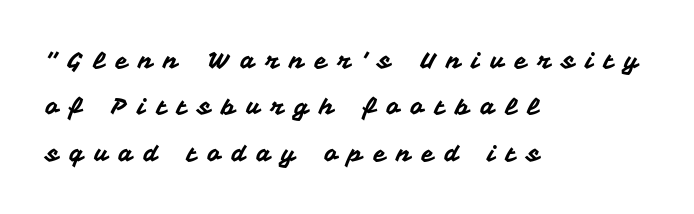
The lines are quadded left. Horizontal bands of white between lines are thick stripes. Words appear elongated and porous because spacing is wide. Check the space under the baseline: it is left empty.
